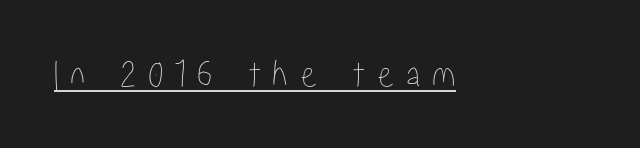
Q: Is the text italic (slanted)? A: No, it is upright.
Q: Is the text underlined? A: Yes.
Q: Is the spacing between letters normal or unusually wide? A: Unusually wide.
Q: Width (condensed, normal, or wide)? A: Condensed.
Q: Stroke contrast? A: Low.
Q: x-height? A: Medium.
Q: Monospaced? A: No.
